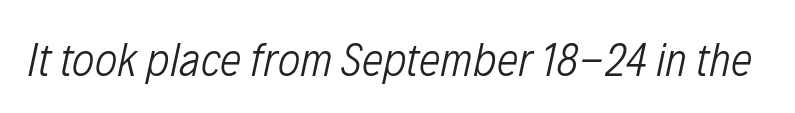
Q: Is the text bold? A: No.
Q: Is the text italic (slanted)? A: Yes, it leans right by about 12 degrees.
Q: Is the text underlined? A: No.
Q: Is the spacing between letters normal or unusually wide? A: Normal.
Q: Width (condensed, normal, or wide)? A: Condensed.
Q: Stroke contrast? A: Low.
Q: x-height? A: Medium.
Q: Monospaced? A: No.
